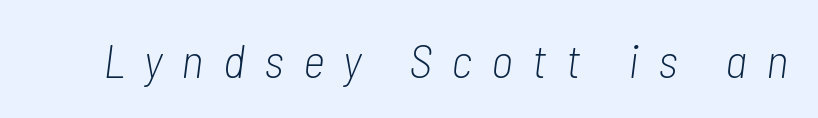
The image shows 48 px light, condensed type, italic (leaning right); set unusually wide letter spacing (+0.4 em), not underlined; low stroke contrast and a medium x-height.
